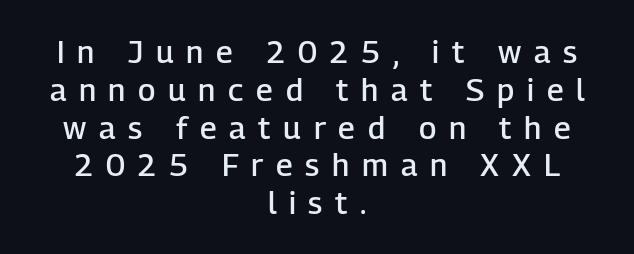
The image shows 31 px semibold sans-serif type, upright; set centered, line spacing 1.22x, unusually wide letter spacing (+0.41 em), not underlined; low stroke contrast and a medium x-height.
